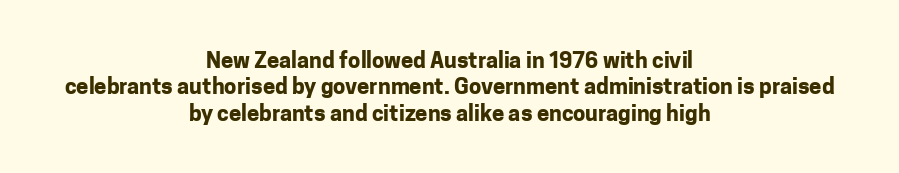
{"italic": "no", "bold": "yes", "underline": "no", "align": "center", "line_spacing_ratio": 1.2, "letter_spacing": "normal", "letter_spacing_em": 0.0, "glyph_px": 22}
